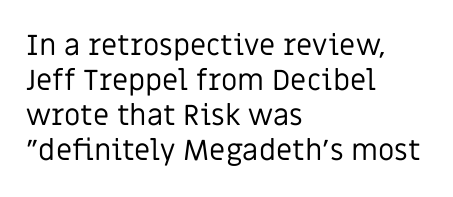
The image shows 29 px regular-weight sans-serif type, upright; set left-aligned, line spacing 1.21x, normal letter spacing, not underlined; low stroke contrast and a large x-height.
